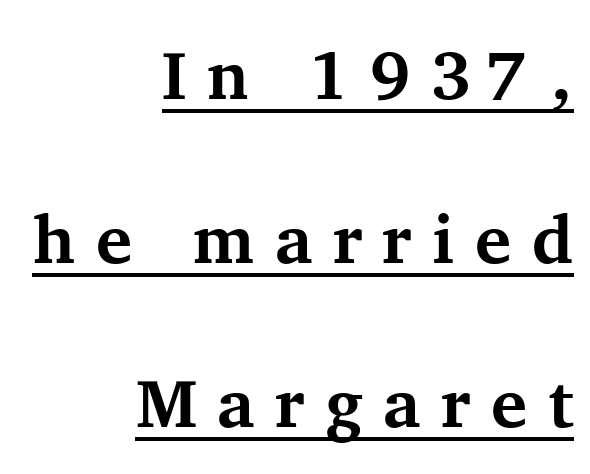
{"serif": "yes", "italic": "no", "bold": "yes", "weight": "bold", "width": "normal", "stroke_contrast": "medium", "x_height": "medium", "monospaced": "no", "underline": "yes", "align": "right", "line_spacing": "loose", "line_spacing_ratio": 2.41, "letter_spacing": "wide", "letter_spacing_em": 0.3, "glyph_px": 68}
